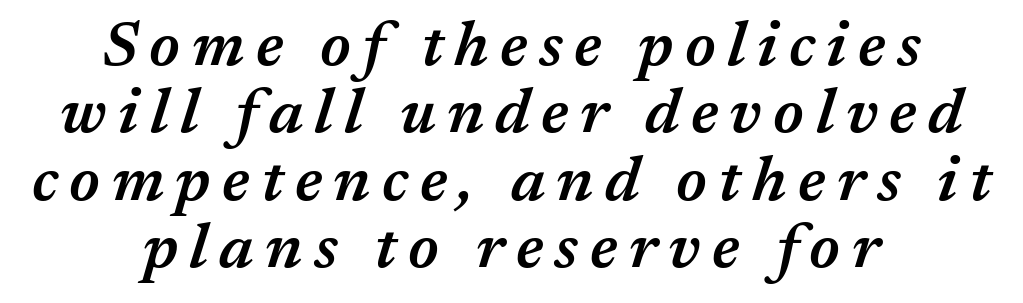
Q: Is the text bold? A: Semi-bold.
Q: Is the text italic (slanted)? A: Yes, it leans right by about 17 degrees.
Q: Is the text underlined? A: No.
Q: How is the paragraph aligned? A: Centered.
Q: Is the spacing between lines tight, normal or loose? A: Tight.
Q: Width (condensed, normal, or wide)? A: Normal.
Q: Stroke contrast? A: Medium.
Q: x-height? A: Medium.
Q: Monospaced? A: No.
